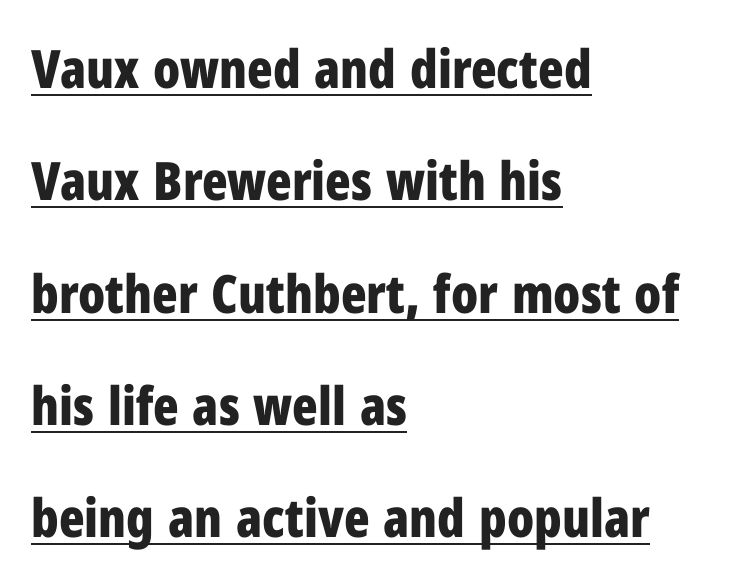
Ordinary non-slanted type is in use. Its strokes are broad and dark, the hallmark of bold type. Here the designer chose a conventional face with non-uniform glyph widths. Glyph-to-glyph distance matches everyday printed text. Does a line run under the words? Yes, clearly.
